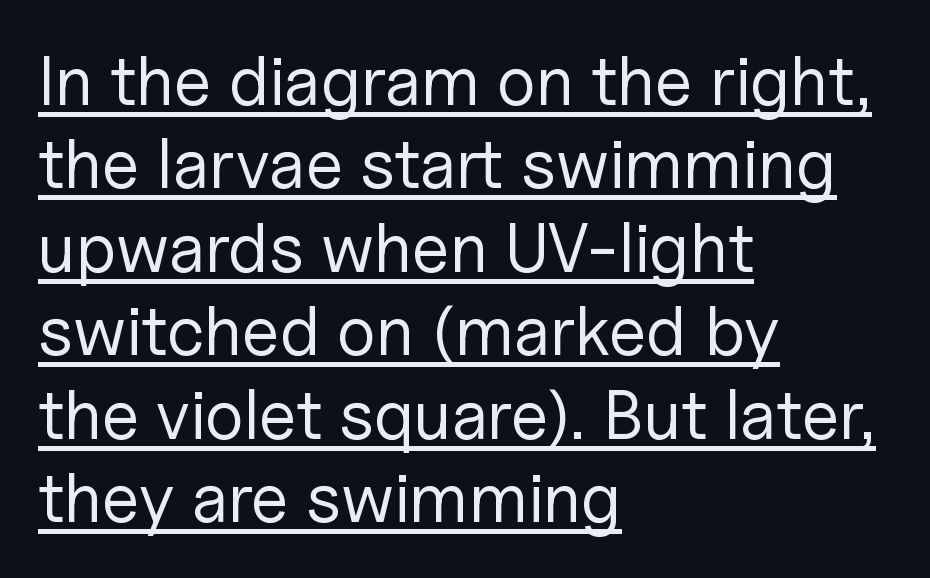
{"serif": "no", "italic": "no", "bold": "no", "weight": "regular", "width": "normal", "stroke_contrast": "low", "x_height": "medium", "monospaced": "no", "underline": "yes", "align": "left", "line_spacing_ratio": 1.21, "letter_spacing": "normal", "letter_spacing_em": 0.0, "glyph_px": 69}
